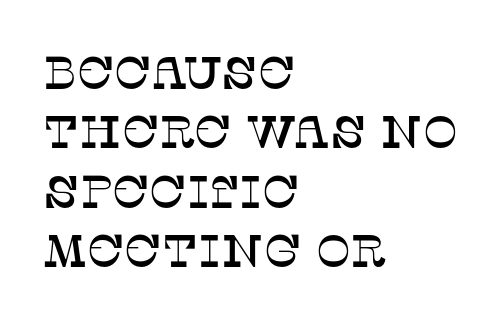
The letters stand upright; this is a roman face. Character widths vary here, with narrow letters taking less room than wide ones. Where is the straight margin? On the left. Only glyphs here, with clear space below each row. The font family rendered here belongs to the serif group.
